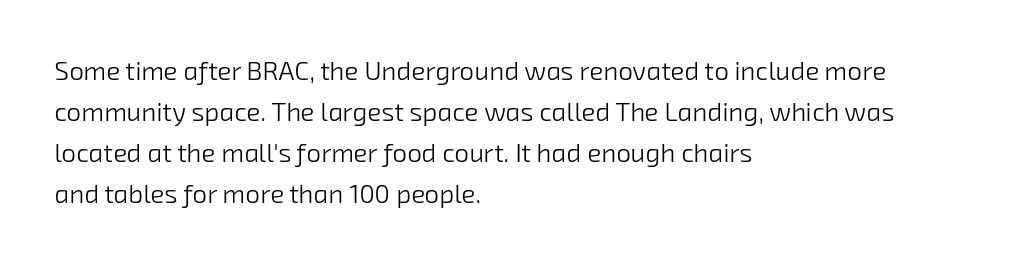
Q: Is the text bold? A: No.
Q: Is the text underlined? A: No.
Q: How is the paragraph aligned? A: Left-aligned.
Q: Is the spacing between letters normal or unusually wide? A: Normal.
Q: Is the spacing between lines tight, normal or loose? A: Normal.
